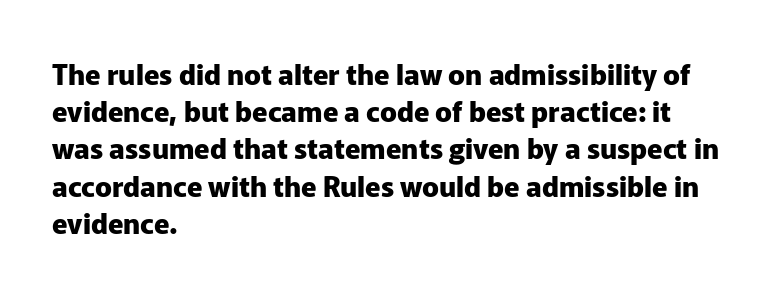
The image shows 28 px heavy sans-serif type, upright; set left-aligned, normal line spacing (1.33x), normal letter spacing, not underlined; low stroke contrast and a medium x-height.
